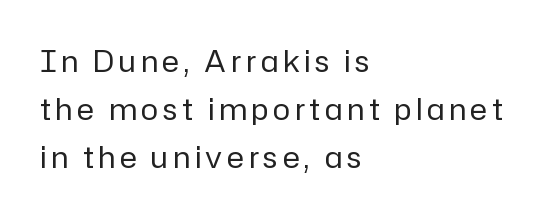
Teacher's note: observe the even left margin — that is flush-left alignment. Type without underlining. Each letter keeps its own natural width here, so spacing adapts to shape. Quick note: not italic, upright. This rendering employs a face without finishing strokes, i.e., a sans-serif.
